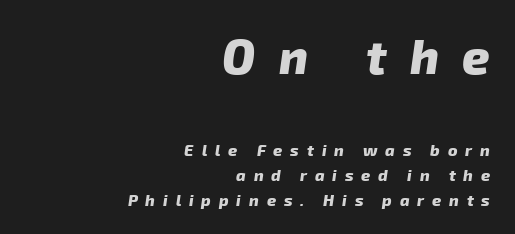
Q: Is the text bold? A: Yes.
Q: Is the typeface a serif or a sans-serif typeface? A: Sans-serif.
Q: Is the text underlined? A: No.
Q: How is the paragraph aligned? A: Right-aligned.
Q: Is the spacing between letters normal or unusually wide? A: Unusually wide.
Q: Is the spacing between lines tight, normal or loose? A: Normal.
Q: Which block of text is set in a larger size, the first (top) or the second (bottom)? A: The first (top) one.
Q: Width (condensed, normal, or wide)? A: Normal.
Q: Stroke contrast? A: Low.
Q: x-height? A: Medium.
Q: Monospaced? A: No.
